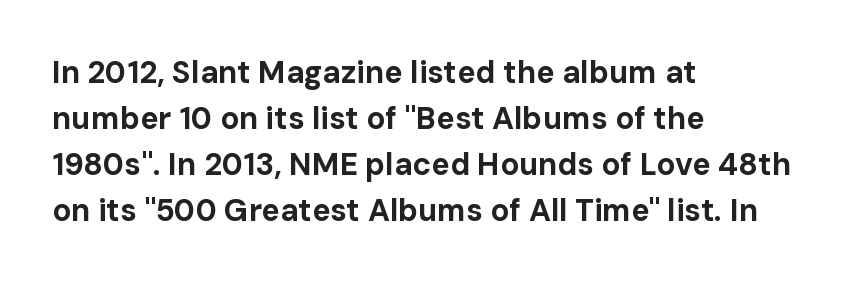
The image shows 31 px bold sans-serif type, upright; set left-aligned, normal line spacing (1.48x), normal letter spacing, not underlined; low stroke contrast and a medium x-height.
